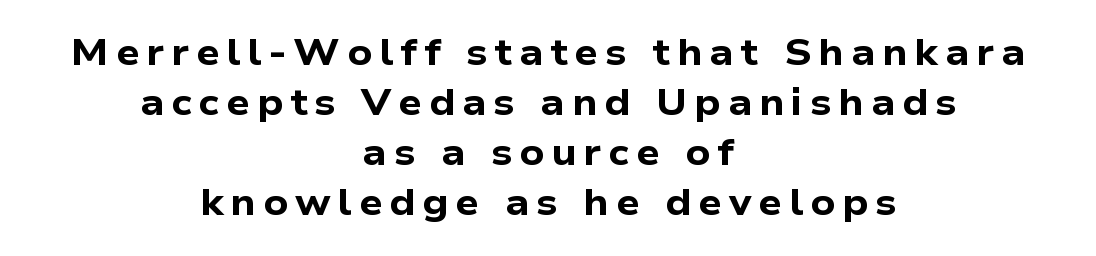
{"serif": "no", "bold": "yes", "weight": "bold", "width": "wide", "stroke_contrast": "low", "x_height": "medium", "monospaced": "no", "underline": "no", "align": "center", "line_spacing": "normal", "line_spacing_ratio": 1.35, "glyph_px": 37}
